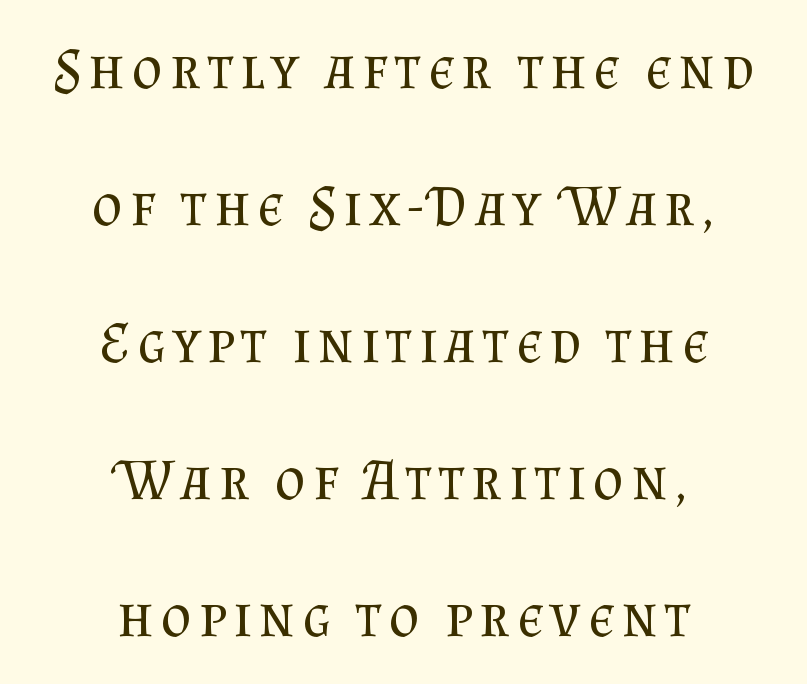
The image shows 58 px regular-weight serif type, upright; set centered, loose line spacing (2.36x), not underlined; medium stroke contrast and a small x-height.
